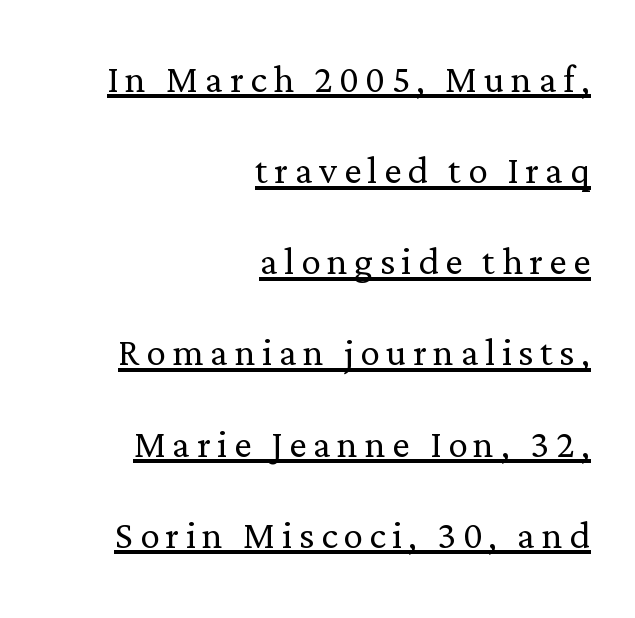
The glyphs are accompanied by a horizontal stroke just below them. Layout note: lines flush right. Is this a heavy cut? Hardly; it is regular or lighter. The rendering uses natural spacing where letterforms have individual widths. These lines are composed in type with serifs. If you drew a line through each stem, it would be perfectly vertical.
